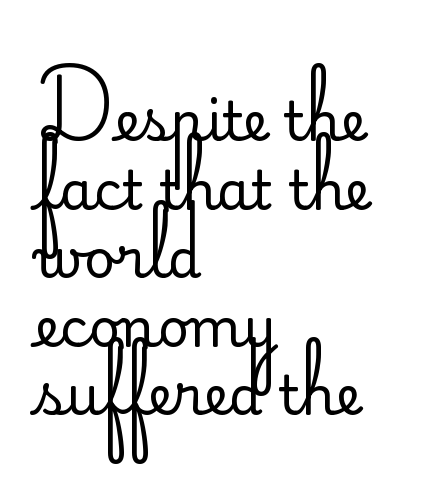
Decoration check: the copy has no underline. These lines were composed using upright roman letters. You can tell from the bare stems that sans-serif type was used. Nothing heavy about these letters — not bold at all. Leftover space on each line is placed entirely after the last word. Is there much room between lines? A standard amount, neither cramped nor airy.
